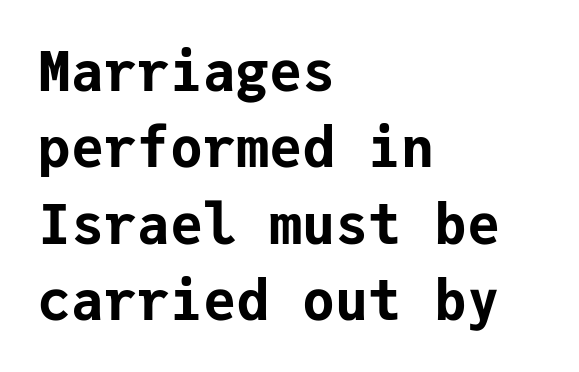
Q: Is the text bold? A: Yes.
Q: Is the text italic (slanted)? A: No, it is upright.
Q: Is the typeface a serif or a sans-serif typeface? A: Sans-serif.
Q: Is the text underlined? A: No.
Q: How is the paragraph aligned? A: Left-aligned.
Q: Is the spacing between letters normal or unusually wide? A: Normal.
Q: Is the spacing between lines tight, normal or loose? A: Normal.
Q: Width (condensed, normal, or wide)? A: Normal.
Q: Stroke contrast? A: Low.
Q: x-height? A: Medium.
Q: Monospaced? A: Yes.
